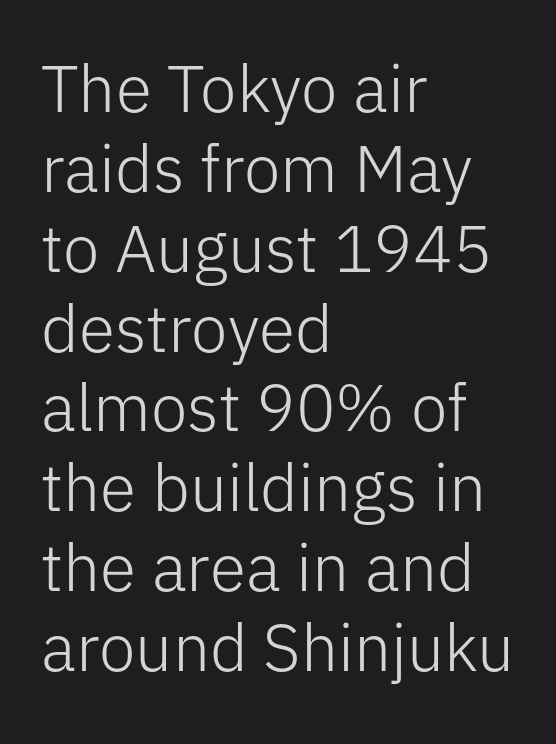
The typography opts for an upright posture over an oblique one. The lines in this sample share a left origin and differ only in where they stop. Think of a printed novel: that variable character pitch is what you see here. No extra tracking has been applied to these lines. The passage shown is not underscored anywhere. Are there feet on the stems? There aren't — it's a sans.
